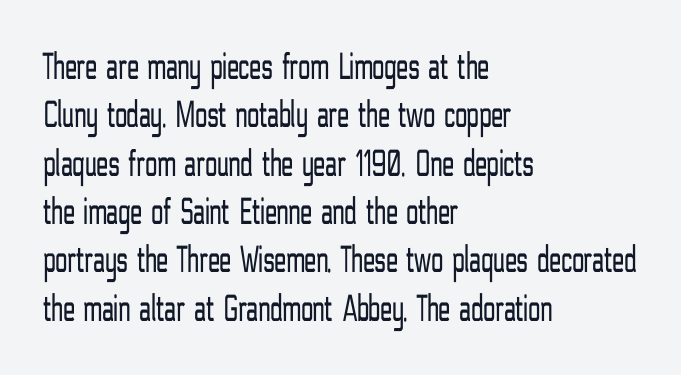
{"serif": "no", "italic": "no", "bold": "no", "weight": "light", "width": "condensed", "stroke_contrast": "low", "x_height": "medium", "monospaced": "no", "underline": "no", "align": "left", "line_spacing_ratio": 1.24, "letter_spacing": "normal", "letter_spacing_em": 0.0, "glyph_px": 39}
